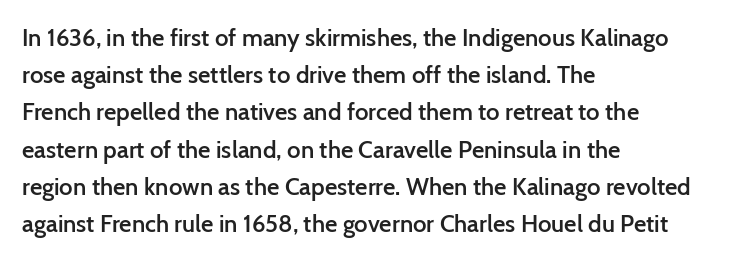
{"italic": "no", "bold": "semi", "underline": "no", "align": "left", "line_spacing": "normal", "line_spacing_ratio": 1.55, "letter_spacing": "normal", "letter_spacing_em": 0.0, "glyph_px": 24}
